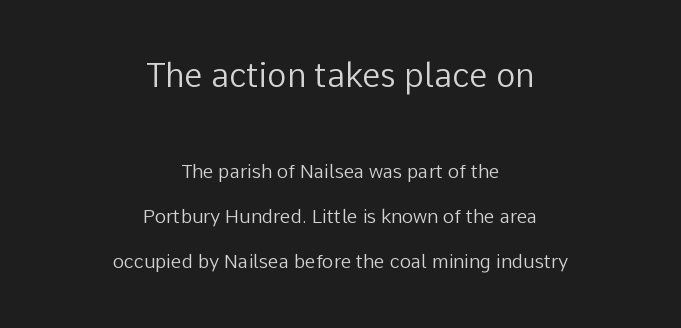
{"serif": "no", "italic": "no", "bold": "no", "weight": "regular", "width": "normal", "stroke_contrast": "low", "x_height": "medium", "monospaced": "no", "underline": "no", "align": "center", "line_spacing": "loose", "line_spacing_ratio": 2.36, "letter_spacing": "normal", "letter_spacing_em": 0.0, "larger_block": "first", "size_ratio": 1.74, "glyph_px": 33}
